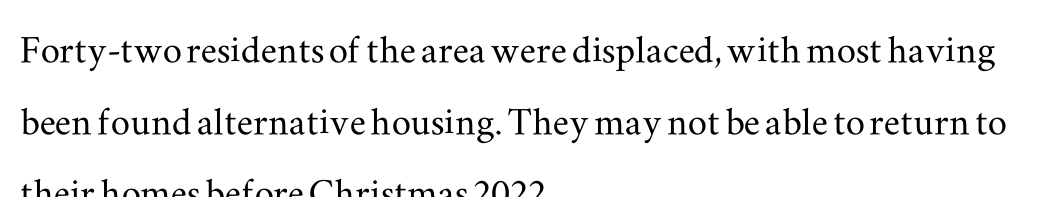
Q: Is the text italic (slanted)? A: No, it is upright.
Q: Is the typeface a serif or a sans-serif typeface? A: Serif.
Q: Is the text underlined? A: No.
Q: How is the paragraph aligned? A: Left-aligned.
Q: Is the spacing between letters normal or unusually wide? A: Normal.
Q: Is the spacing between lines tight, normal or loose? A: Normal.
Q: Width (condensed, normal, or wide)? A: Wide.
Q: Stroke contrast? A: Medium.
Q: x-height? A: Small.
Q: Monospaced? A: No.
